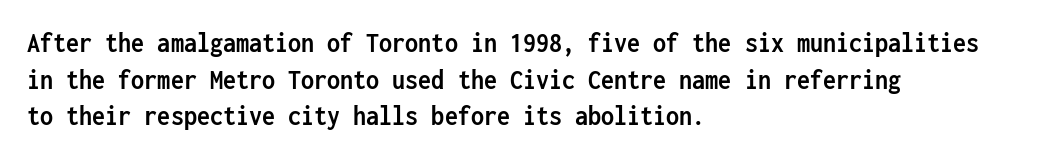
{"serif": "no", "italic": "no", "bold": "yes", "weight": "semibold", "width": "condensed", "stroke_contrast": "low", "x_height": "medium", "monospaced": "yes", "underline": "no", "align": "left", "line_spacing": "normal", "line_spacing_ratio": 1.26, "letter_spacing": "normal", "letter_spacing_em": 0.0, "glyph_px": 29}
